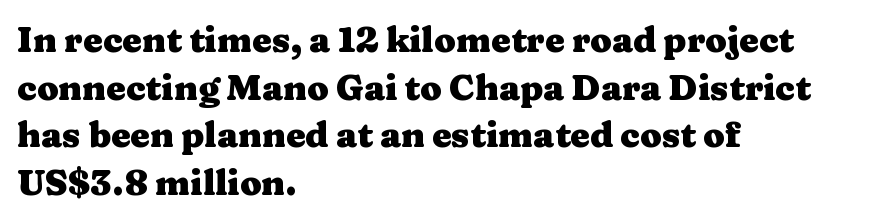
The image shows 35 px heavy, wide serif type, upright; set left-aligned, normal line spacing (1.36x), normal letter spacing, not underlined; medium stroke contrast and a medium x-height.
